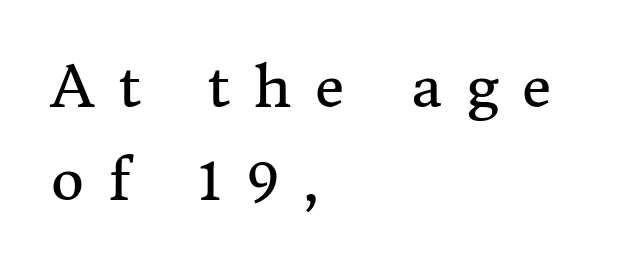
{"serif": "yes", "italic": "no", "bold": "no", "weight": "regular", "width": "normal", "stroke_contrast": "medium", "x_height": "medium", "monospaced": "no", "underline": "no", "align": "left", "line_spacing": "normal", "line_spacing_ratio": 1.64, "letter_spacing": "wide", "letter_spacing_em": 0.42, "glyph_px": 57}
